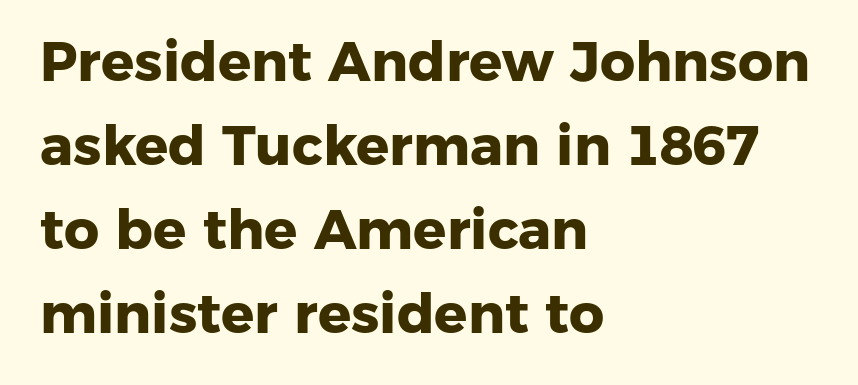
Q: Is the text bold? A: Yes.
Q: Is the typeface a serif or a sans-serif typeface? A: Sans-serif.
Q: Is the text underlined? A: No.
Q: How is the paragraph aligned? A: Left-aligned.
Q: Is the spacing between letters normal or unusually wide? A: Normal.
Q: Is the spacing between lines tight, normal or loose? A: Normal.
Q: Width (condensed, normal, or wide)? A: Normal.
Q: Stroke contrast? A: Low.
Q: x-height? A: Medium.
Q: Monospaced? A: No.
